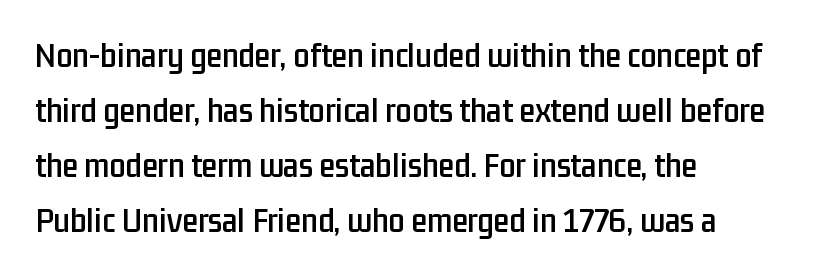
Q: Is the text italic (slanted)? A: No, it is upright.
Q: Is the typeface a serif or a sans-serif typeface? A: Sans-serif.
Q: Is the text underlined? A: No.
Q: How is the paragraph aligned? A: Left-aligned.
Q: Is the spacing between letters normal or unusually wide? A: Normal.
Q: Is the spacing between lines tight, normal or loose? A: Normal.
Q: Width (condensed, normal, or wide)? A: Condensed.
Q: Stroke contrast? A: Low.
Q: x-height? A: Medium.
Q: Monospaced? A: No.
